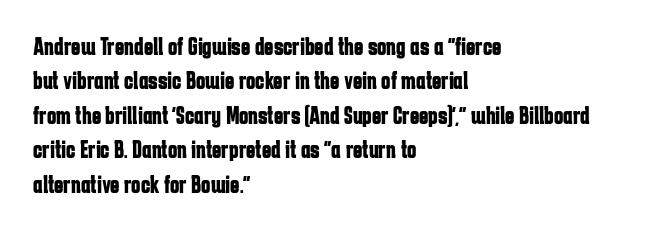
Q: Is the text bold? A: Yes.
Q: Is the text italic (slanted)? A: No, it is upright.
Q: Is the text underlined? A: No.
Q: How is the paragraph aligned? A: Left-aligned.
Q: Is the spacing between letters normal or unusually wide? A: Normal.
Q: Is the spacing between lines tight, normal or loose? A: Normal.
